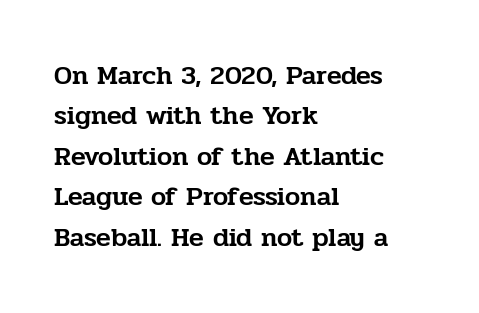
No italicization has been applied; the sample stays upright. This block has exactly the height ordinary leading produces. Students, note that the glyphs here touch the page at normal intervals. Typeset ragged right — the left edge is the straight one.
